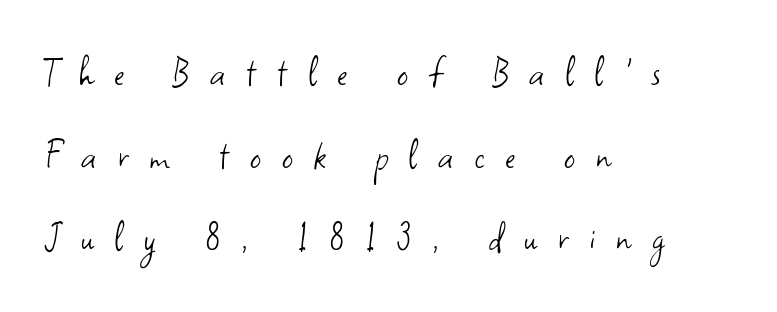
{"serif": "no", "bold": "no", "weight": "light", "width": "normal", "stroke_contrast": "low", "x_height": "small", "monospaced": "no", "underline": "no", "align": "left", "line_spacing": "loose", "line_spacing_ratio": 1.92, "letter_spacing": "wide", "letter_spacing_em": 0.49, "glyph_px": 43}
